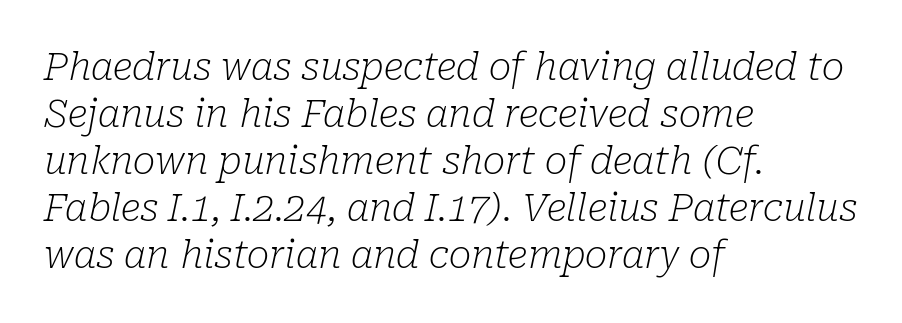
{"serif": "yes", "italic": "yes", "lean": "right", "slant_degrees": 10, "bold": "no", "weight": "light", "width": "normal", "stroke_contrast": "low", "x_height": "medium", "monospaced": "no", "underline": "no", "align": "left", "line_spacing_ratio": 1.24, "letter_spacing": "normal", "letter_spacing_em": 0.0, "glyph_px": 38}
